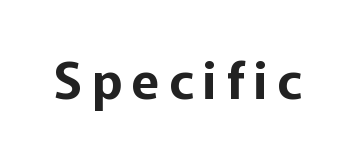
Q: Is the text italic (slanted)? A: No, it is upright.
Q: Is the typeface a serif or a sans-serif typeface? A: Sans-serif.
Q: Is the text underlined? A: No.
Q: Width (condensed, normal, or wide)? A: Normal.
Q: Stroke contrast? A: Low.
Q: x-height? A: Medium.
Q: Monospaced? A: No.
